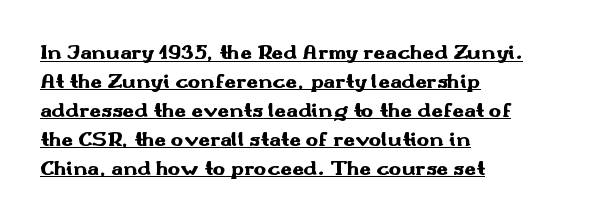
{"italic": "no", "bold": "yes", "underline": "yes", "align": "left", "line_spacing": "normal", "line_spacing_ratio": 1.38, "letter_spacing": "normal", "letter_spacing_em": 0.0, "glyph_px": 21}
